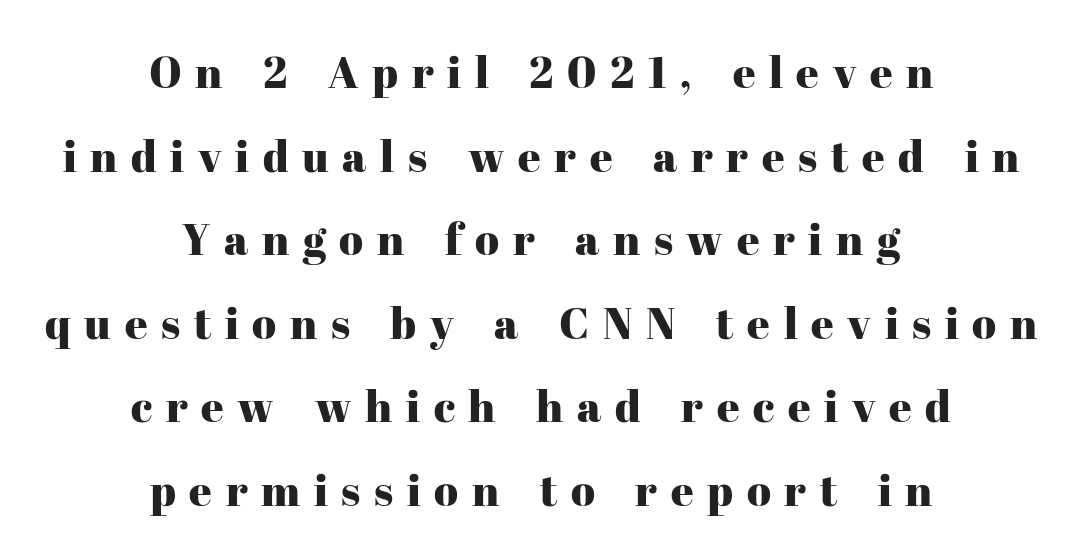
{"serif": "yes", "italic": "no", "width": "normal", "stroke_contrast": "high", "x_height": "medium", "monospaced": "no", "underline": "no", "align": "center", "line_spacing": "loose", "line_spacing_ratio": 1.9, "letter_spacing": "wide", "letter_spacing_em": 0.31, "glyph_px": 44}
